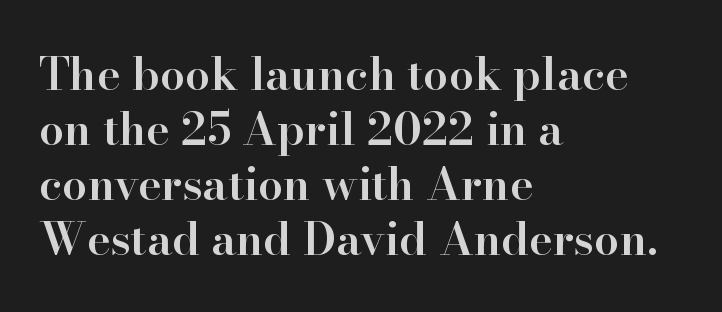
Q: Is the text bold? A: Semi-bold.
Q: Is the text italic (slanted)? A: No, it is upright.
Q: Is the typeface a serif or a sans-serif typeface? A: Serif.
Q: Is the text underlined? A: No.
Q: How is the paragraph aligned? A: Left-aligned.
Q: Is the spacing between letters normal or unusually wide? A: Normal.
Q: Width (condensed, normal, or wide)? A: Normal.
Q: Stroke contrast? A: High.
Q: x-height? A: Small.
Q: Monospaced? A: No.
